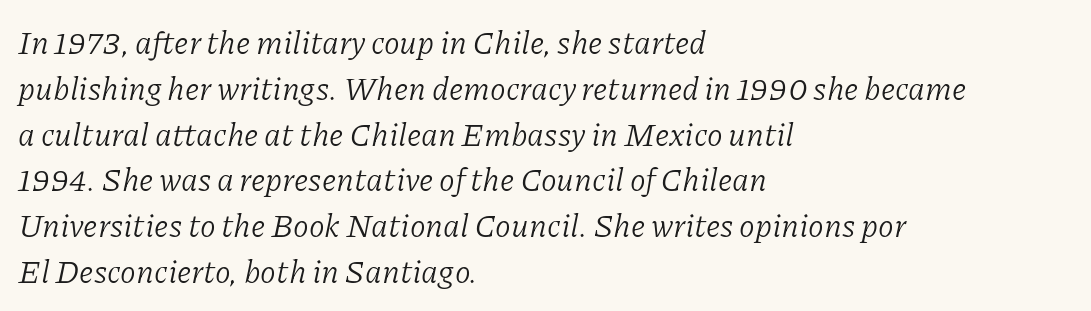
The image shows 32 px light serif type, italic (leaning right); set left-aligned, normal line spacing (1.43x), normal letter spacing, not underlined; low stroke contrast and a medium x-height.
